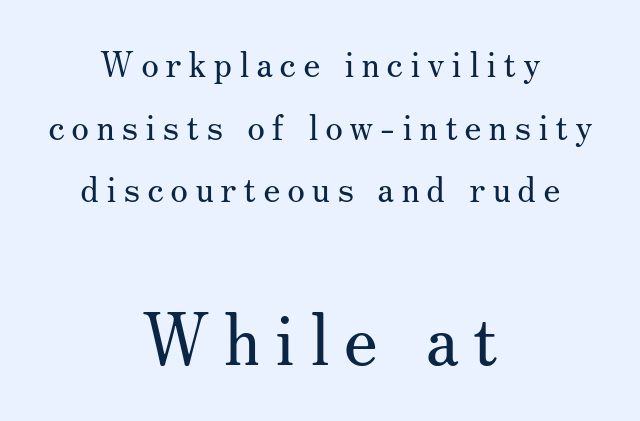
{"serif": "yes", "italic": "no", "bold": "no", "weight": "regular", "width": "normal", "stroke_contrast": "medium", "x_height": "small", "monospaced": "no", "underline": "no", "align": "center", "line_spacing_ratio": 1.74, "larger_block": "second", "size_ratio": 2.0, "glyph_px": 72}
